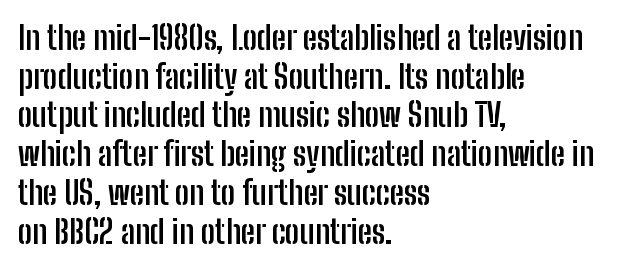
{"serif": "no", "italic": "no", "bold": "yes", "weight": "semibold", "width": "condensed", "stroke_contrast": "low", "x_height": "medium", "monospaced": "no", "underline": "no", "align": "left", "line_spacing_ratio": 1.21, "letter_spacing": "normal", "letter_spacing_em": 0.0, "glyph_px": 32}
